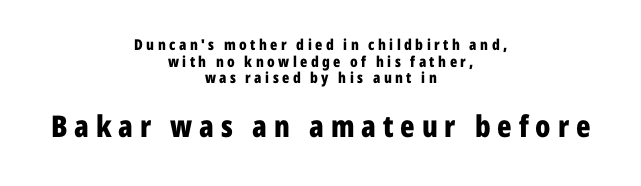
Alignment: centered. The space between consecutive lines is stingy. Strong, thick strokes mark this as bold type. Italic: no, the glyphs are upright roman. Note the varied advance widths — an 'i' is clearly narrower than an 'm'.
